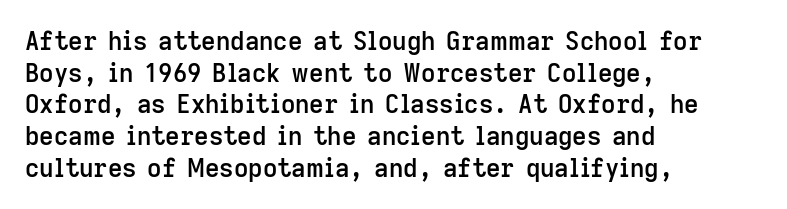
Q: Is the text bold? A: Semi-bold.
Q: Is the text italic (slanted)? A: No, it is upright.
Q: Is the text underlined? A: No.
Q: How is the paragraph aligned? A: Left-aligned.
Q: Is the spacing between letters normal or unusually wide? A: Normal.
Q: Is the spacing between lines tight, normal or loose? A: Normal.
